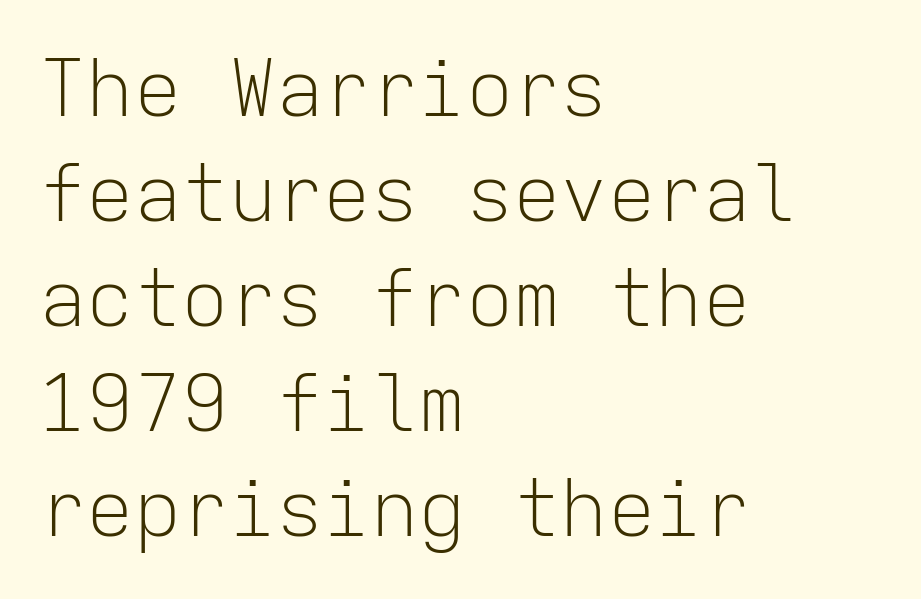
When letters stand straight like this, we call the style roman or upright. Caption: multi-line text, flush left, ragged right. Is the stroke heavy? The answer is a plain regular-or-lighter. The letters march in equal steps, a hallmark of fixed-pitch type.
